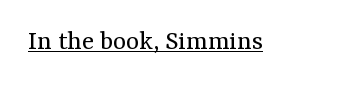
Words appear dense and cohesive because spacing is normal. Does the lettering tilt? It doesn't — this is upright. Decoration check: the copy is underlined. The typesetting does not lean heavy: it is not bold. Looks like regular typesetting: each glyph gets only the width it needs.
